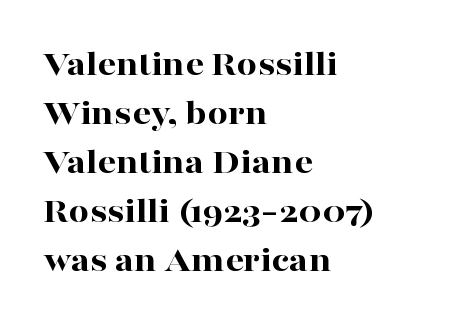
{"serif": "yes", "italic": "no", "bold": "yes", "weight": "bold", "width": "wide", "stroke_contrast": "high", "x_height": "medium", "monospaced": "no", "underline": "no", "align": "left", "line_spacing": "normal", "line_spacing_ratio": 1.36, "letter_spacing": "normal", "letter_spacing_em": 0.0, "glyph_px": 36}
